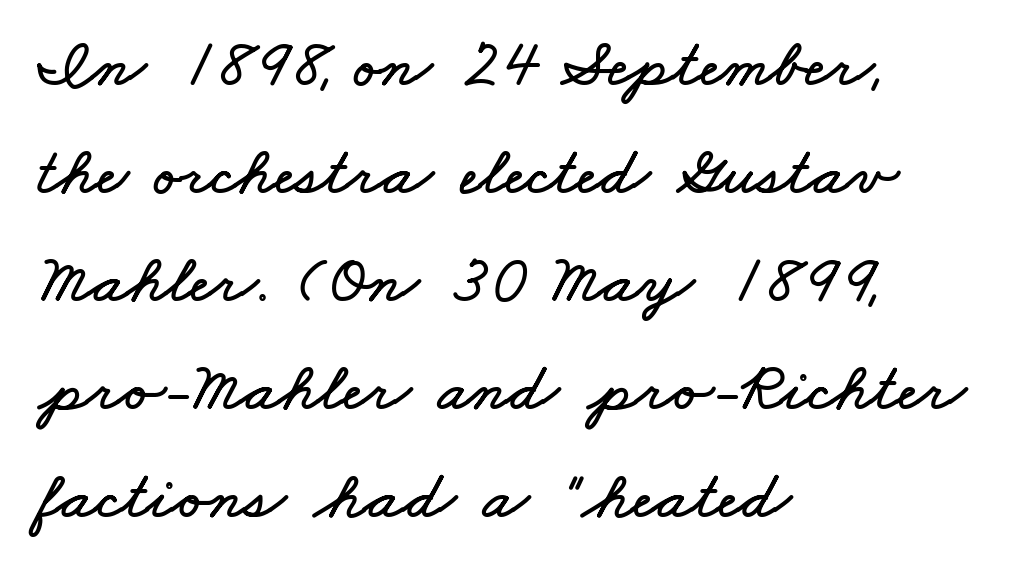
Q: Is the text underlined? A: No.
Q: How is the paragraph aligned? A: Left-aligned.
Q: Is the spacing between letters normal or unusually wide? A: Normal.
Q: Is the spacing between lines tight, normal or loose? A: Normal.
Q: Width (condensed, normal, or wide)? A: Wide.
Q: Stroke contrast? A: Low.
Q: x-height? A: Small.
Q: Monospaced? A: No.
